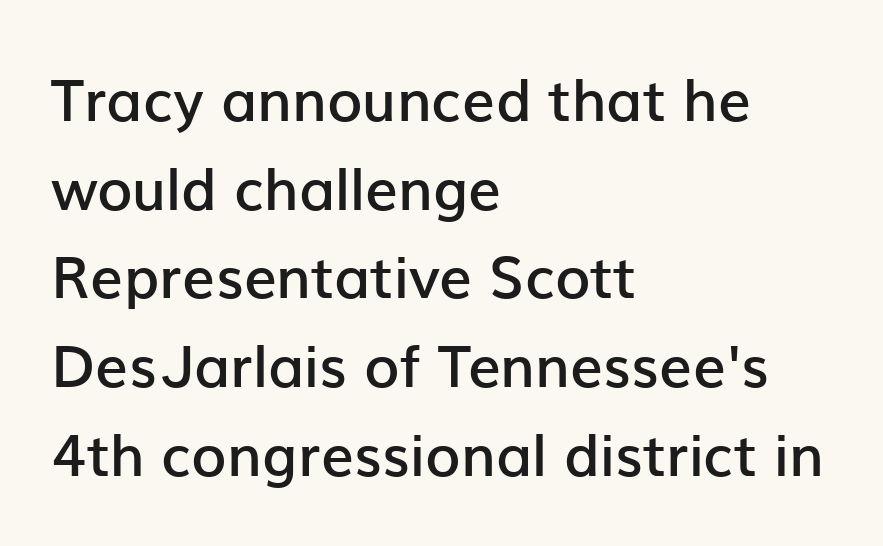
The image shows 58 px semibold sans-serif type, upright; set left-aligned, normal line spacing (1.53x), normal letter spacing, not underlined; low stroke contrast and a medium x-height.
